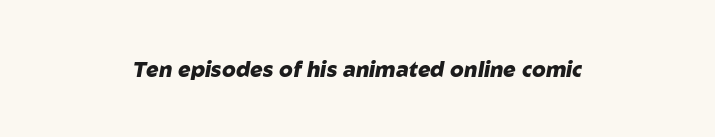
{"italic": "yes", "lean": "right", "slant_degrees": 10, "bold": "yes", "underline": "no", "align": "center", "letter_spacing": "normal", "letter_spacing_em": 0.0, "glyph_px": 21}
